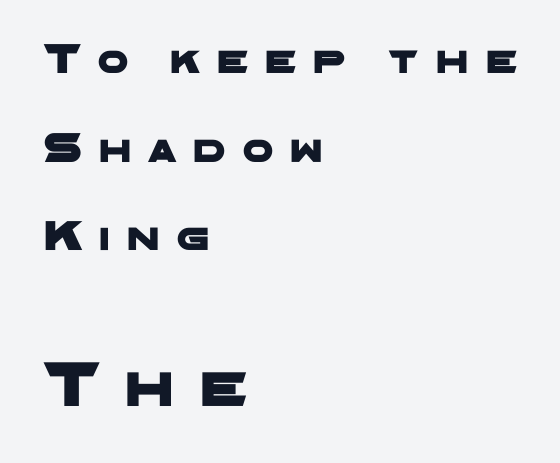
Q: Is the typeface a serif or a sans-serif typeface? A: Sans-serif.
Q: Is the text underlined? A: No.
Q: How is the paragraph aligned? A: Left-aligned.
Q: Is the spacing between letters normal or unusually wide? A: Unusually wide.
Q: Is the spacing between lines tight, normal or loose? A: Loose.
Q: Which block of text is set in a larger size, the first (top) or the second (bottom)? A: The second (bottom) one.
Q: Width (condensed, normal, or wide)? A: Wide.
Q: Stroke contrast? A: Low.
Q: x-height? A: Medium.
Q: Monospaced? A: No.
